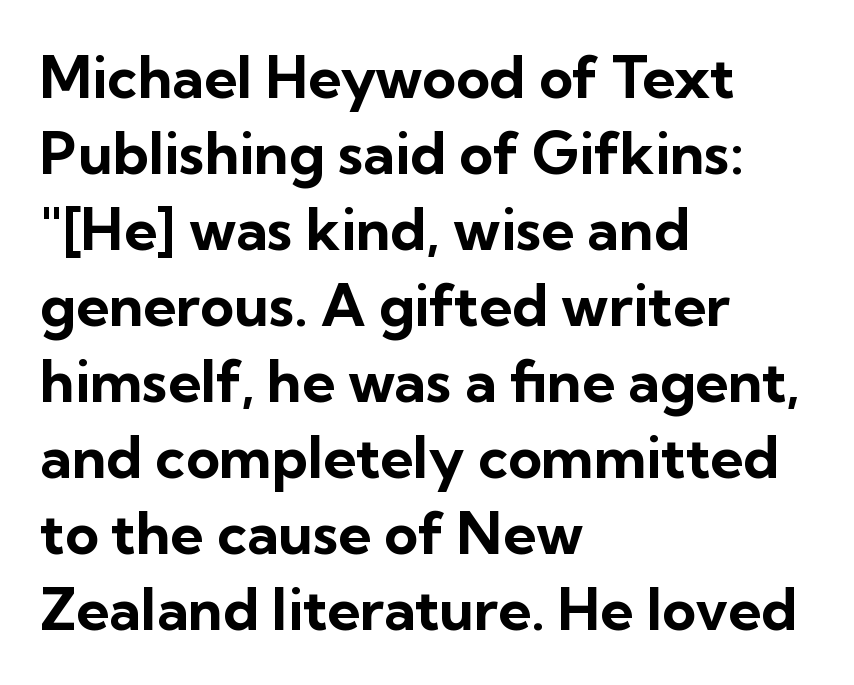
The compositor pushed each line to the left boundary. You could not count columns in this text — the font is proportionally spaced. Each word holds together tightly as a unit, with standard inter-letter gaps. As a designer I'd log this as weight 700, bold.
